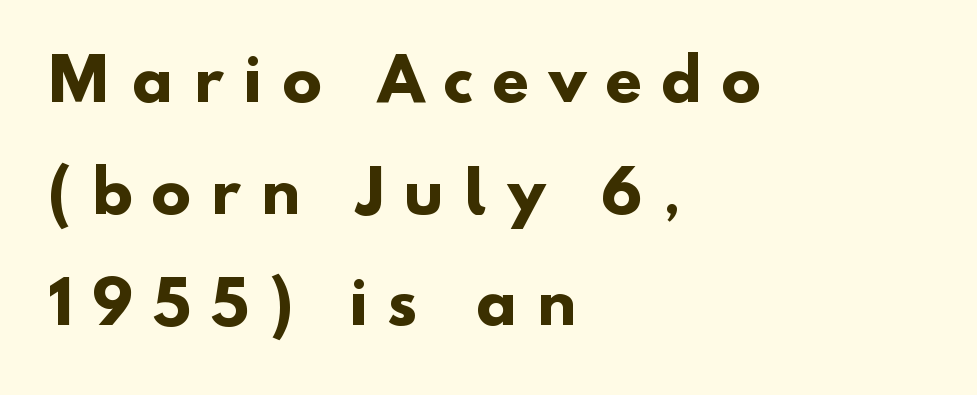
{"serif": "no", "bold": "yes", "weight": "heavy", "width": "normal", "stroke_contrast": "low", "x_height": "small", "monospaced": "no", "underline": "no", "align": "left", "line_spacing_ratio": 1.89, "letter_spacing": "wide", "letter_spacing_em": 0.34, "glyph_px": 59}
